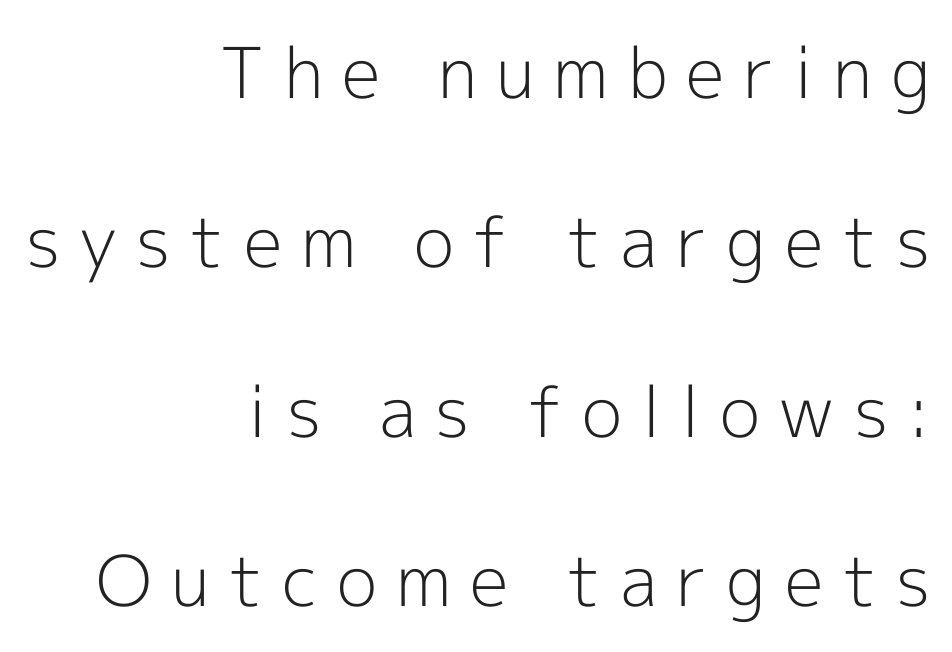
Q: Is the text bold? A: No.
Q: Is the text italic (slanted)? A: No, it is upright.
Q: Is the typeface a serif or a sans-serif typeface? A: Sans-serif.
Q: Is the text underlined? A: No.
Q: How is the paragraph aligned? A: Right-aligned.
Q: Is the spacing between letters normal or unusually wide? A: Unusually wide.
Q: Is the spacing between lines tight, normal or loose? A: Loose.
Q: Width (condensed, normal, or wide)? A: Normal.
Q: x-height? A: Medium.
Q: Monospaced? A: No.
